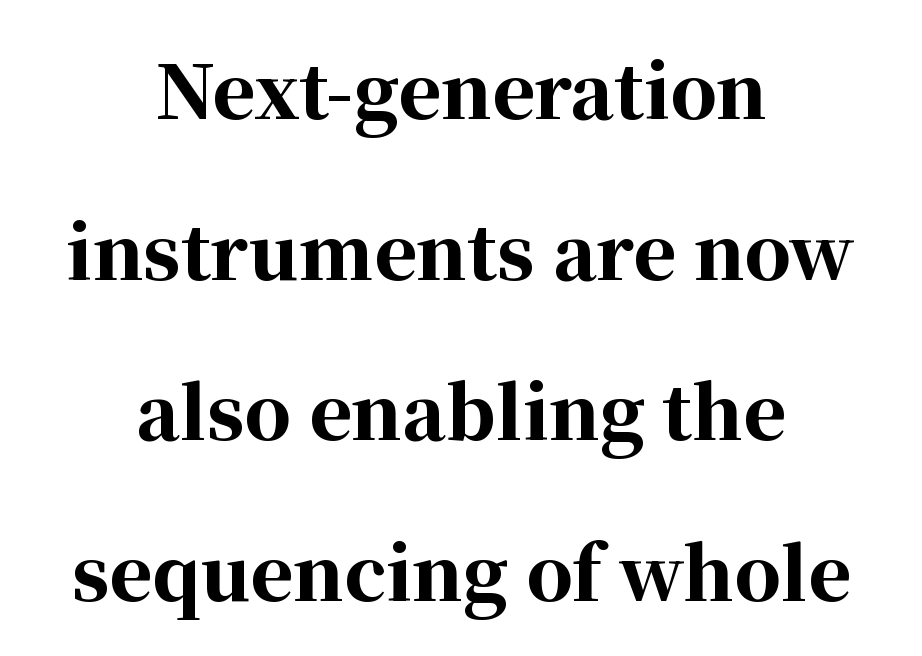
A typesetter would call this zero additional tracking. Is there much room between lines? Yes — plenty of vertical air separates them. The letters are bold, with thick, heavy strokes. These lines are centered, leaving both edges ragged.
